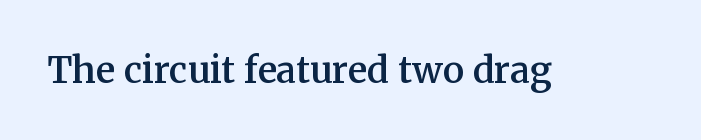
The image shows 36 px semibold serif type, upright; set normal letter spacing, not underlined; medium stroke contrast and a medium x-height.
